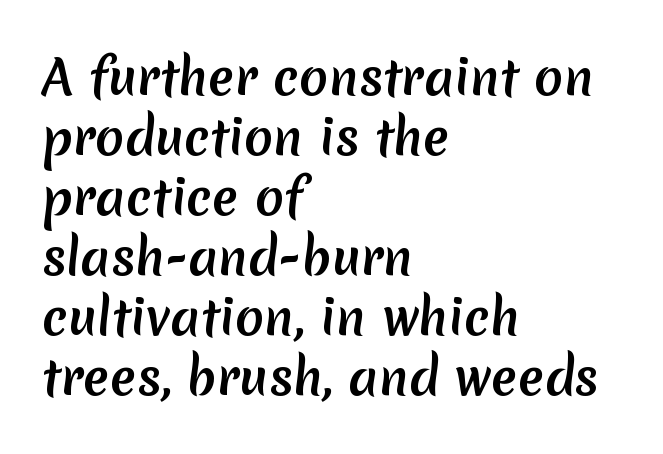
A typesetter would call this zero additional tracking. This sample has the flowing, uneven cadence of proportional lettering. Rows of type keep a routine distance in the vertical direction. This sample is left-justified, so line endings fall wherever the words run out.
